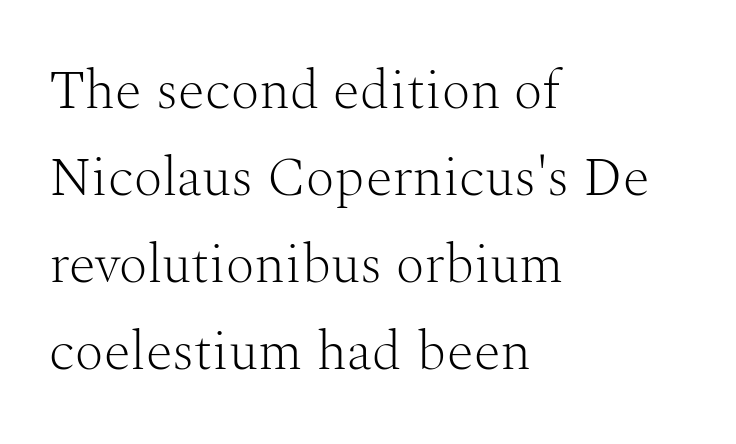
The font family rendered here belongs to the serif group. The lettering holds an erect, upright posture throughout. The zone under the glyphs is completely vacant. Left-aligned paragraph, ragged on the right.
